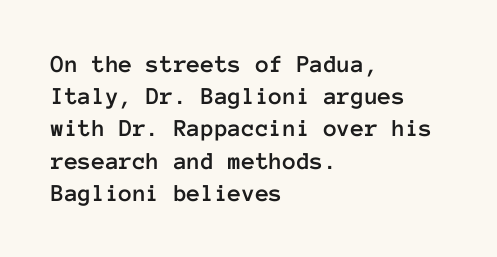
Q: Is the text italic (slanted)? A: No, it is upright.
Q: Is the text underlined? A: No.
Q: How is the paragraph aligned? A: Left-aligned.
Q: Is the spacing between letters normal or unusually wide? A: Normal.
Q: Is the spacing between lines tight, normal or loose? A: Normal.
